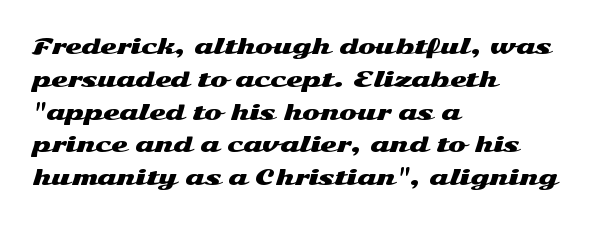
Whoever set this chose a conventional vertical rhythm. Only glyphs here, with clear space below each row. The horizontal fit of the characters is conventional and even. Notice how the passage keeps a crisp vertical edge on the left only.
